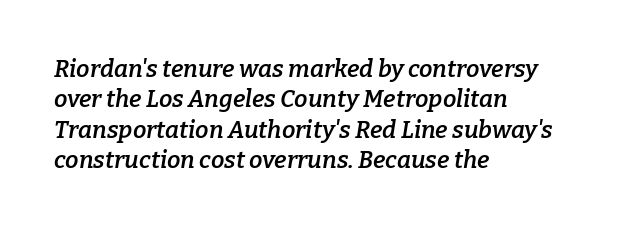
The image shows 24 px text type, italic (leaning right); set left-aligned, normal line spacing (1.27x), normal letter spacing, not underlined.
